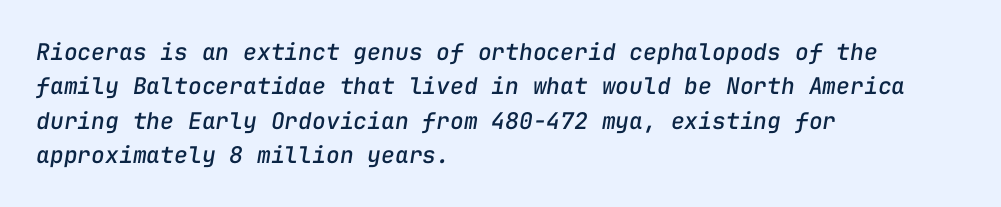
The rendering uses a moderate line-height, typical for paragraphs. The glyphs look as if they've been sheared to an angle. Lines of text with bare space underneath. How are the letters spaced? Ordinarily, with no added tracking. Caption: multi-line text, flush left, ragged right.
